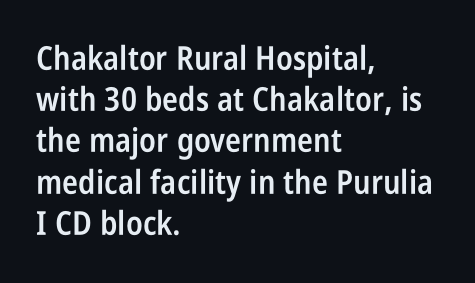
Q: Is the text bold? A: Semi-bold.
Q: Is the text italic (slanted)? A: No, it is upright.
Q: Is the typeface a serif or a sans-serif typeface? A: Sans-serif.
Q: Is the text underlined? A: No.
Q: How is the paragraph aligned? A: Left-aligned.
Q: Is the spacing between letters normal or unusually wide? A: Normal.
Q: Is the spacing between lines tight, normal or loose? A: Normal.
Q: Width (condensed, normal, or wide)? A: Condensed.
Q: Stroke contrast? A: Low.
Q: x-height? A: Large.
Q: Monospaced? A: No.
